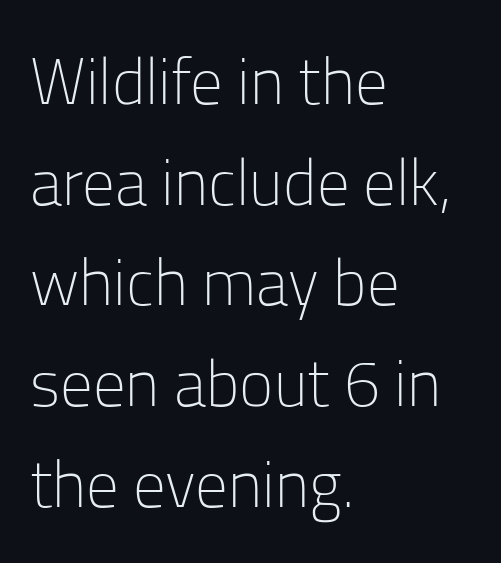
The image shows 65 px light sans-serif type, upright; set left-aligned, normal line spacing (1.55x), normal letter spacing, not underlined; low stroke contrast and a medium x-height.
